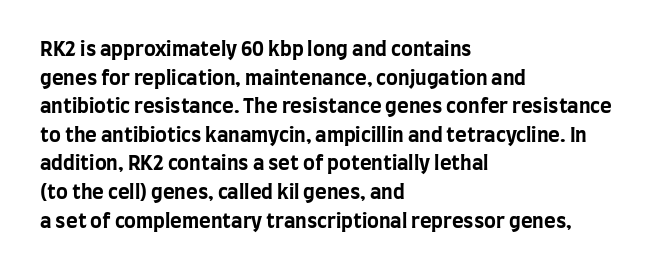
The image shows 20 px bold type, upright; set left-aligned, normal line spacing (1.43x), normal letter spacing, not underlined.
